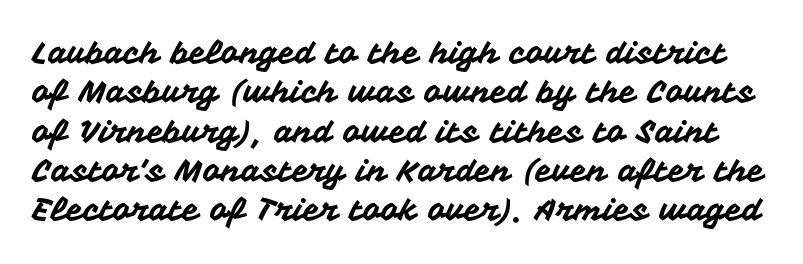
A typesetter would label this face a sans. Do the characters align in a grid? No, the font is proportional. The space beneath each line is pristine and unruled.
